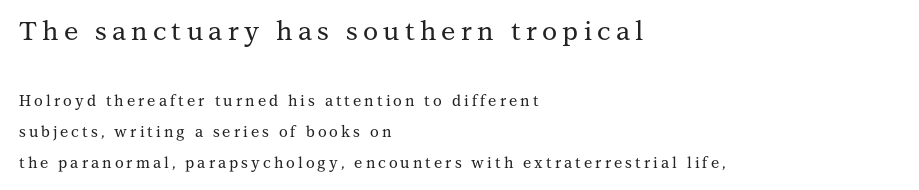
The image shows 26 px text type, upright; set left-aligned, loose line spacing (2.07x), unusually wide letter spacing (+0.2 em), not underlined; the first (top) block is 1.73x larger.
